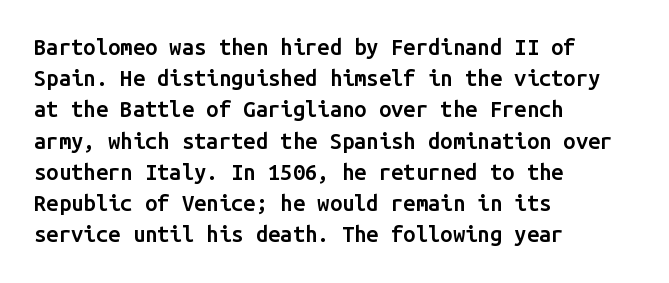
Q: Is the text bold? A: Semi-bold.
Q: Is the text italic (slanted)? A: No, it is upright.
Q: Is the text underlined? A: No.
Q: How is the paragraph aligned? A: Left-aligned.
Q: Is the spacing between letters normal or unusually wide? A: Normal.
Q: Is the spacing between lines tight, normal or loose? A: Normal.
